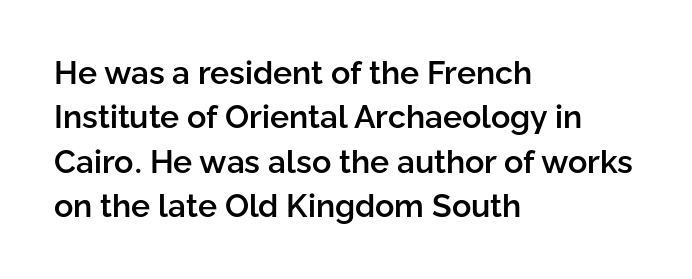
Q: Is the text bold? A: Semi-bold.
Q: Is the text italic (slanted)? A: No, it is upright.
Q: Is the typeface a serif or a sans-serif typeface? A: Sans-serif.
Q: Is the text underlined? A: No.
Q: How is the paragraph aligned? A: Left-aligned.
Q: Is the spacing between letters normal or unusually wide? A: Normal.
Q: Is the spacing between lines tight, normal or loose? A: Normal.
Q: Width (condensed, normal, or wide)? A: Normal.
Q: Stroke contrast? A: Low.
Q: x-height? A: Medium.
Q: Monospaced? A: No.
